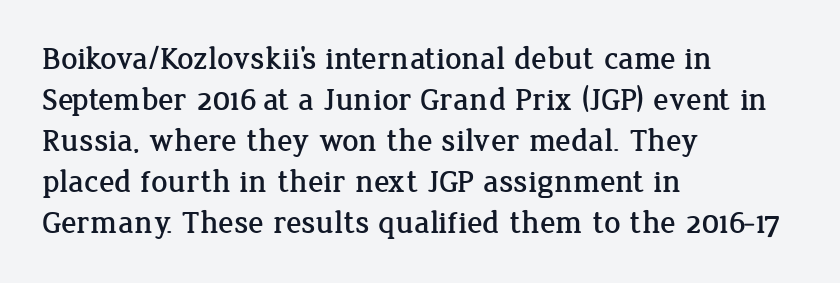
{"serif": "yes", "italic": "no", "width": "normal", "stroke_contrast": "low", "x_height": "medium", "monospaced": "no", "underline": "no", "align": "left", "line_spacing": "normal", "line_spacing_ratio": 1.28, "letter_spacing": "normal", "letter_spacing_em": 0.0, "glyph_px": 32}
